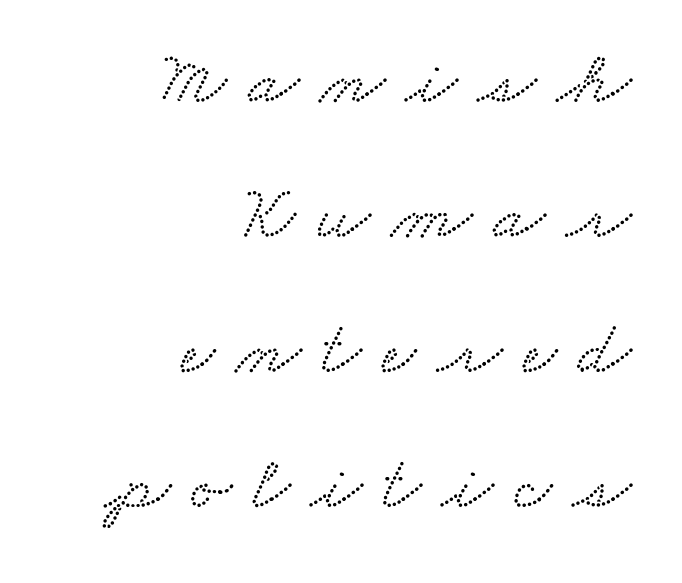
Little horizontal feet cap the strokes, marking this as serif type. Looks like regular typesetting: each glyph gets only the width it needs. Letters rest on an invisible, unmarked baseline. These lines have a slow, spaced-out rhythm from letter to letter.
